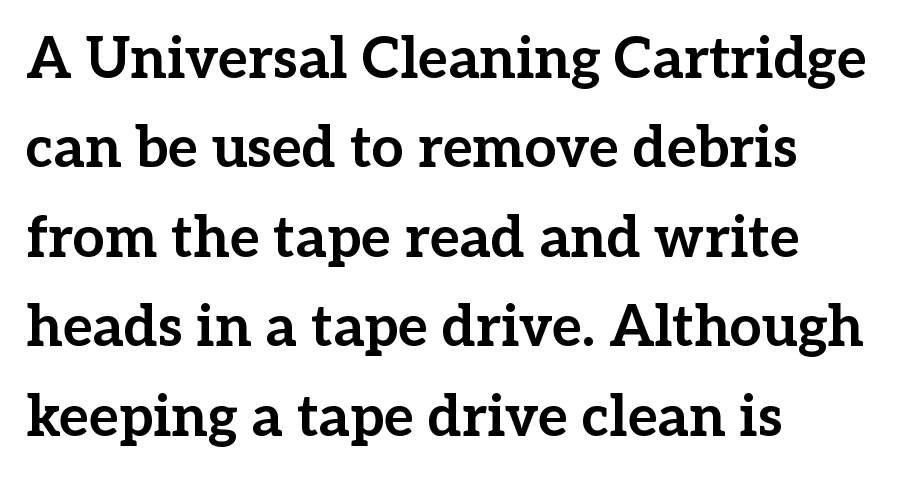
Q: Is the text bold? A: Yes.
Q: Is the text italic (slanted)? A: No, it is upright.
Q: Is the typeface a serif or a sans-serif typeface? A: Serif.
Q: Is the text underlined? A: No.
Q: How is the paragraph aligned? A: Left-aligned.
Q: Is the spacing between letters normal or unusually wide? A: Normal.
Q: Is the spacing between lines tight, normal or loose? A: Normal.
Q: Width (condensed, normal, or wide)? A: Normal.
Q: Stroke contrast? A: Low.
Q: x-height? A: Medium.
Q: Monospaced? A: No.
